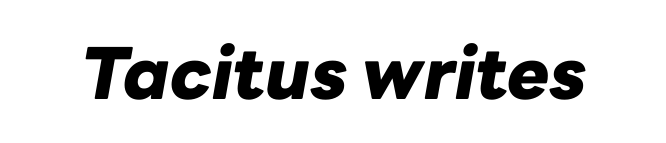
The image shows 71 px heavy type, italic (leaning right); set normal letter spacing, not underlined; low stroke contrast and a medium x-height.
